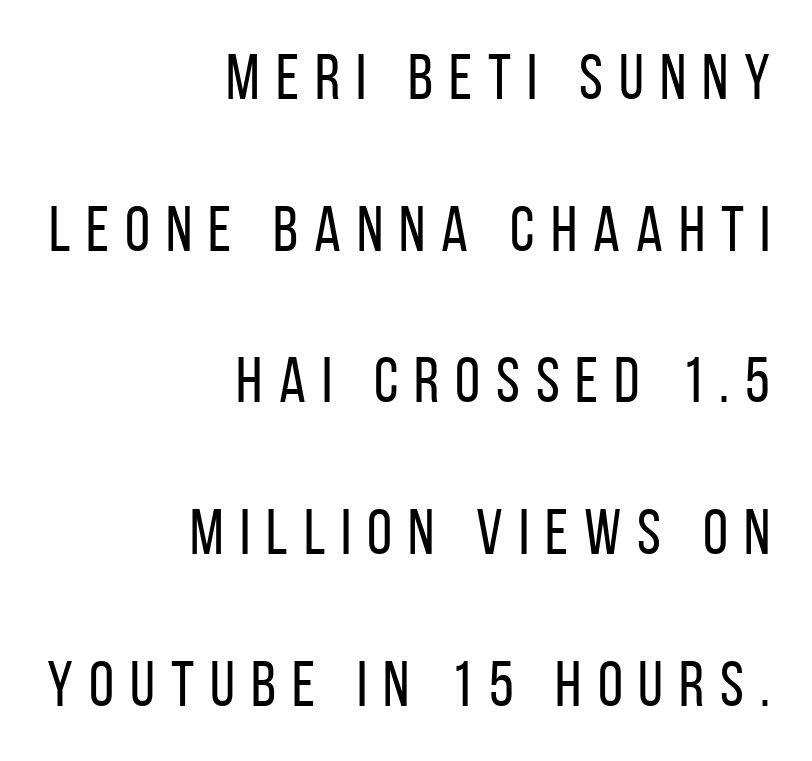
Q: Is the text bold? A: No.
Q: Is the text italic (slanted)? A: No, it is upright.
Q: Is the typeface a serif or a sans-serif typeface? A: Sans-serif.
Q: Is the text underlined? A: No.
Q: How is the paragraph aligned? A: Right-aligned.
Q: Is the spacing between letters normal or unusually wide? A: Unusually wide.
Q: Is the spacing between lines tight, normal or loose? A: Loose.
Q: Width (condensed, normal, or wide)? A: Condensed.
Q: Stroke contrast? A: Low.
Q: x-height? A: Large.
Q: Monospaced? A: No.
